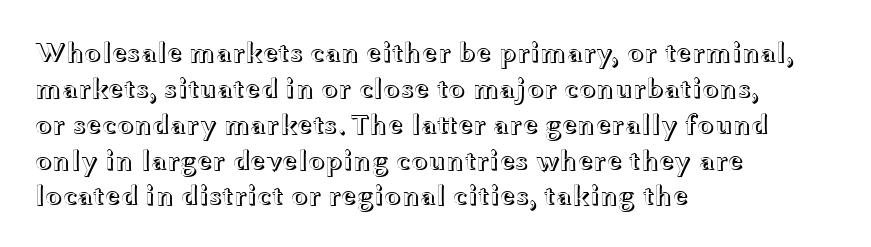
The image shows 28 px wide type, upright; set left-aligned, normal line spacing (1.28x), normal letter spacing, not underlined; a medium x-height.
